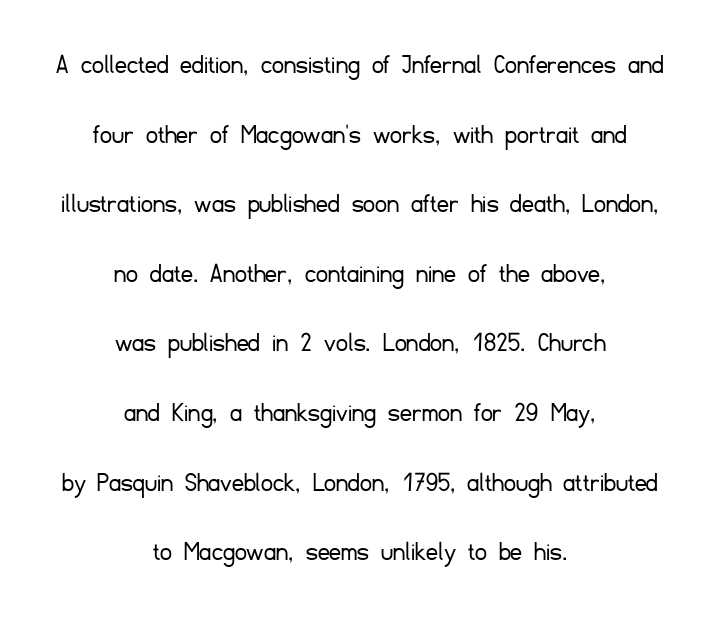
Note: no serifs on the glyphs. A typesetter would mark this as roman, not italic. You could fit nearly another row in the gap between these rows. Is this a heavy cut? Hardly; it is regular or lighter.
